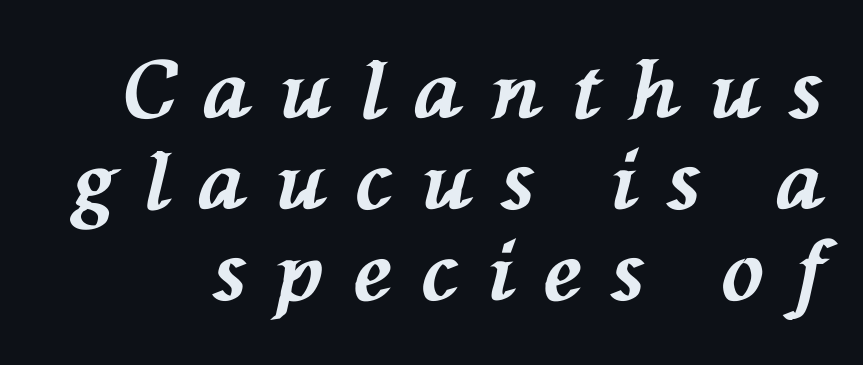
Letter spacing: wide. The passage shown is typed in a proportional face where columns would drift. The rendering applies a slant to the glyphs. Just letters on the line, the space beneath them empty. In terms of leading, this rendering errs on the cramped side. I'd describe the lettering as bold — thick and assertive.
